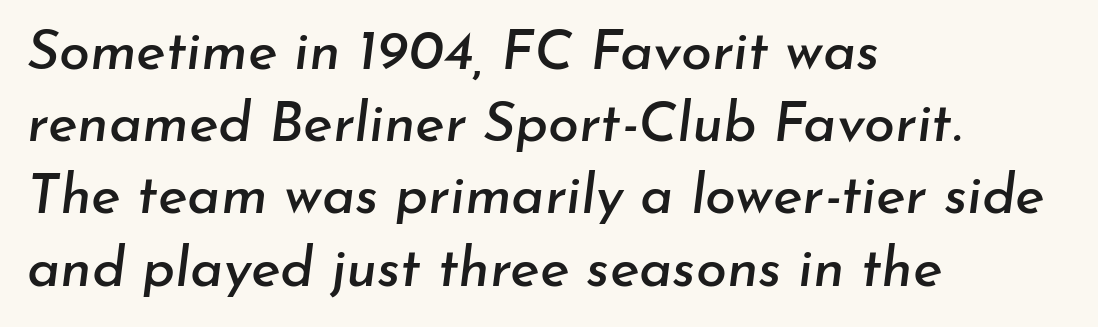
Q: Is the text italic (slanted)? A: Yes, it leans right by about 7 degrees.
Q: Is the text underlined? A: No.
Q: How is the paragraph aligned? A: Left-aligned.
Q: Is the spacing between letters normal or unusually wide? A: Normal.
Q: Is the spacing between lines tight, normal or loose? A: Normal.
Q: Width (condensed, normal, or wide)? A: Normal.
Q: Stroke contrast? A: Low.
Q: x-height? A: Small.
Q: Monospaced? A: No.
